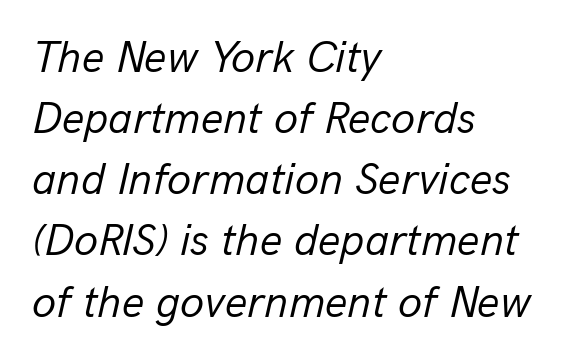
The image shows 44 px regular-weight type, italic (leaning right); set left-aligned, normal line spacing (1.39x), normal letter spacing, not underlined; low stroke contrast and a medium x-height.
